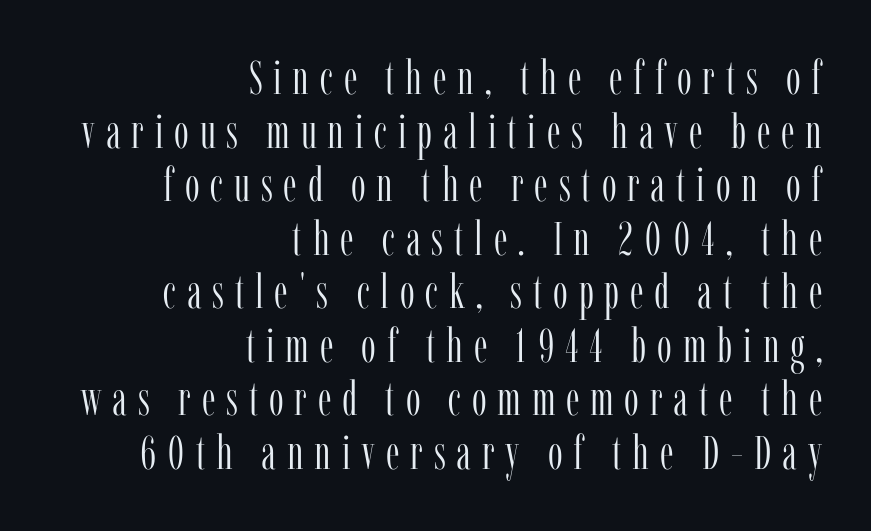
Inter-character spacing is expanded well beyond the font's built-in metrics. The glyphs in this specimen are seriffed. Looks like regular typesetting: each glyph gets only the width it needs. The vertical gap from one line to the next is small.
